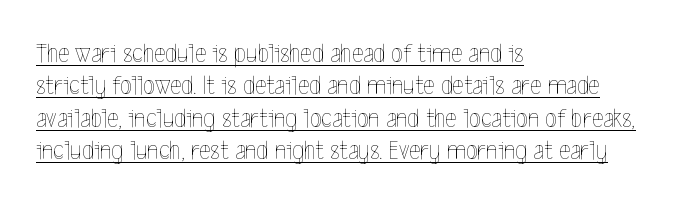
{"italic": "no", "bold": "no", "underline": "yes", "align": "left", "line_spacing_ratio": 1.2, "letter_spacing": "normal", "letter_spacing_em": 0.0, "glyph_px": 27}
